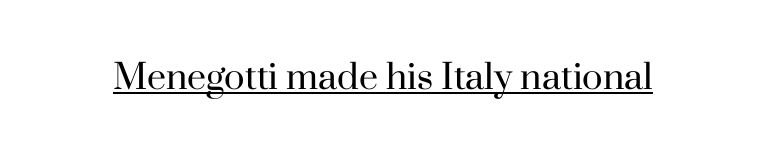
{"serif": "yes", "italic": "no", "bold": "no", "weight": "regular", "width": "normal", "stroke_contrast": "high", "x_height": "small", "monospaced": "no", "underline": "yes", "letter_spacing": "normal", "letter_spacing_em": 0.0, "glyph_px": 34}
